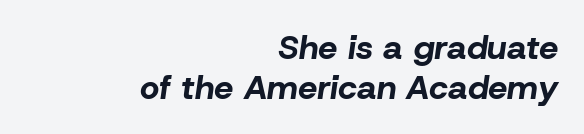
{"italic": "yes", "lean": "right", "slant_degrees": 8, "bold": "yes", "weight": "bold", "width": "normal", "stroke_contrast": "low", "x_height": "medium", "monospaced": "no", "underline": "no", "align": "right", "line_spacing_ratio": 1.17, "letter_spacing": "normal", "letter_spacing_em": 0.0, "glyph_px": 34}
